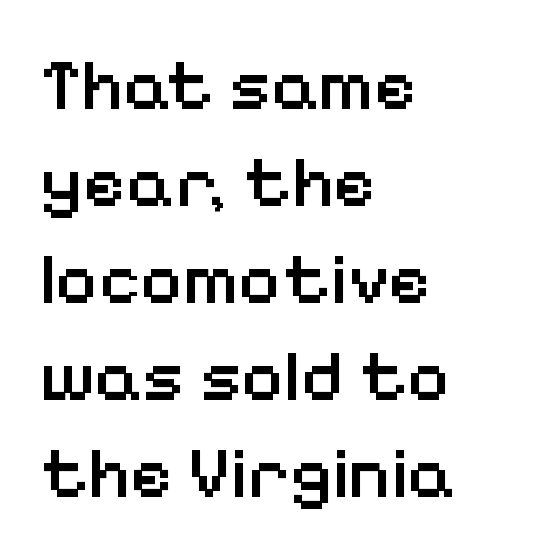
Does the weight exceed regular? Yes, but only to semibold. The space between consecutive lines is moderate. The passage shown has conventional tracking throughout. Underlining? Definitely not there.
